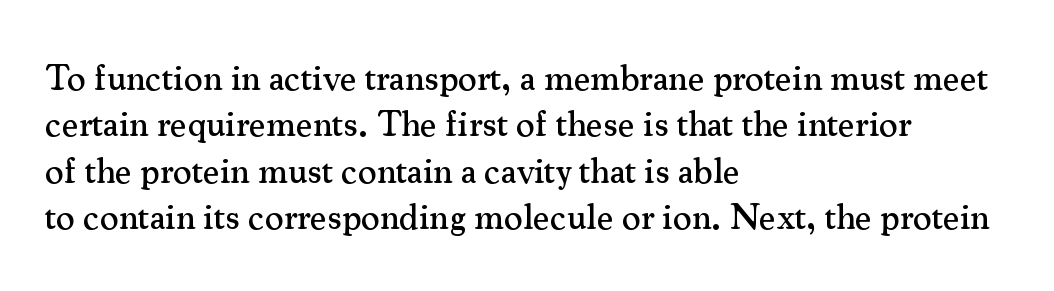
You can tell it's not italic because the verticals are truly vertical. Underlining? Definitely not there. Which margin do the lines hug? The left one — the right edge is uneven. Is this a fixed-width face? No — the glyphs have proportional, varying widths.
